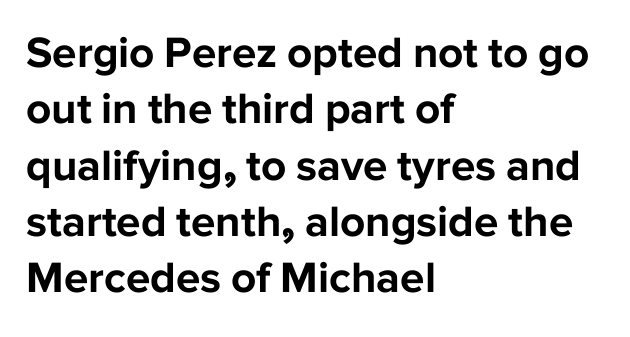
Q: Is the text bold? A: Yes.
Q: Is the text italic (slanted)? A: No, it is upright.
Q: Is the typeface a serif or a sans-serif typeface? A: Sans-serif.
Q: Is the text underlined? A: No.
Q: How is the paragraph aligned? A: Left-aligned.
Q: Is the spacing between letters normal or unusually wide? A: Normal.
Q: Is the spacing between lines tight, normal or loose? A: Normal.
Q: Width (condensed, normal, or wide)? A: Normal.
Q: Stroke contrast? A: Low.
Q: x-height? A: Medium.
Q: Monospaced? A: No.
